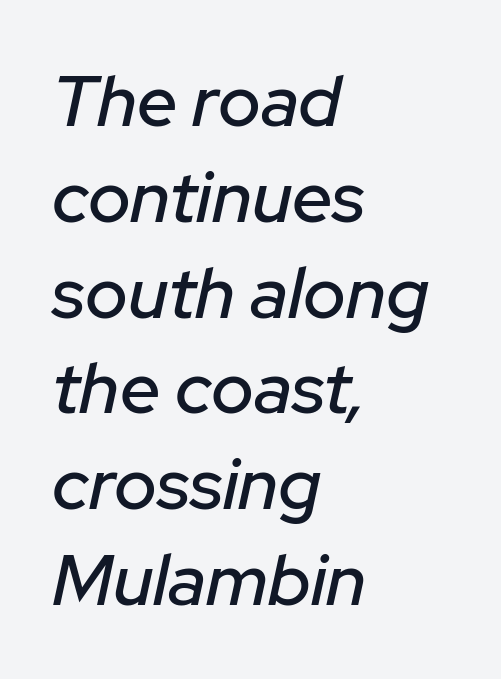
The image shows 72 px text type, italic (leaning right); set left-aligned, normal line spacing (1.33x), normal letter spacing, not underlined; low stroke contrast and a medium x-height.
